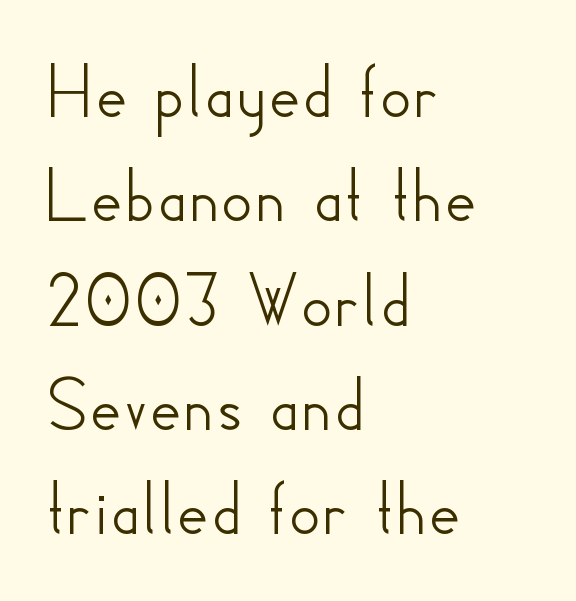
The letters carry no serifs — their stems end cleanly without finishing strokes. Spacing verdict: proportional, widths tailored to each character. The glyphs are unaccompanied by any horizontal stroke below them. Notice how descenders clear the ascenders below comfortably — that's standard leading.
